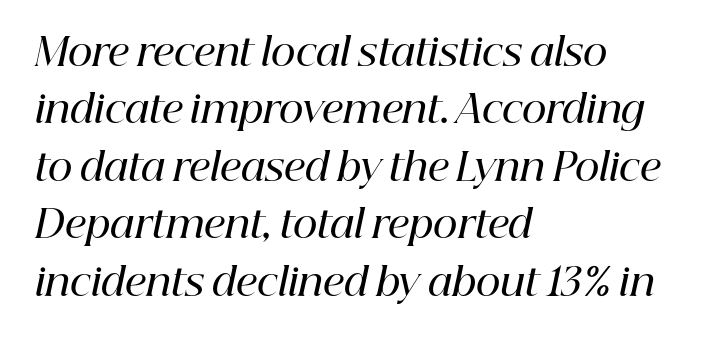
Classification — serif. Alignment: flush left. Character widths vary here, with narrow letters taking less room than wide ones. The space between consecutive lines is moderate. Decoration check: the copy has no underline. Students, this is semibold: more ink than regular, less than bold.
